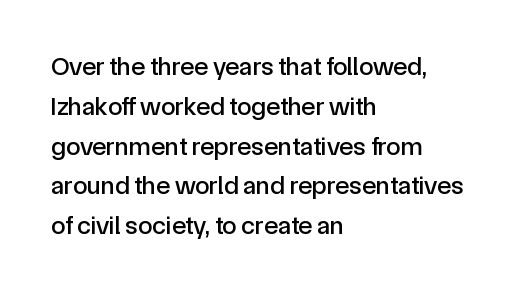
The image shows 26 px text type, upright; set left-aligned, normal line spacing (1.53x), normal letter spacing, not underlined.
